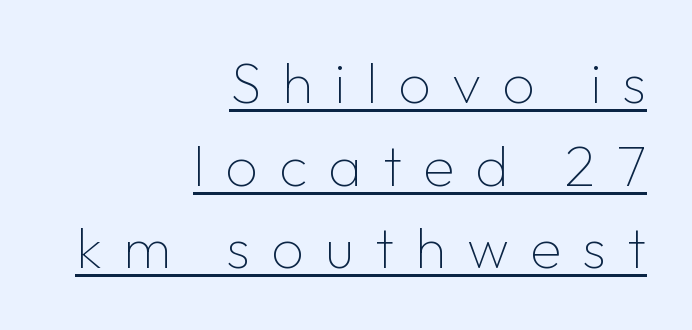
Caption: multi-line text, flush right, ragged left. Each letter keeps its own natural width here, so spacing adapts to shape. The typeface has the unassuming heft of standard copy or less. These lines were composed using upright roman letters. Tracking here is generous; glyphs stand well apart from one another.
